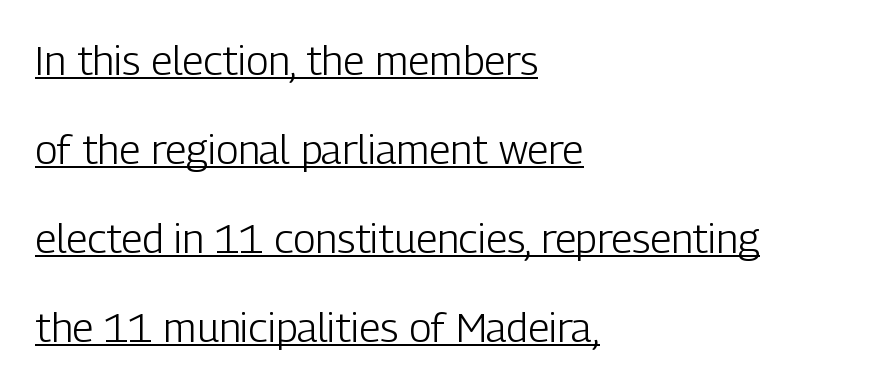
{"serif": "no", "italic": "no", "bold": "no", "weight": "light", "width": "condensed", "stroke_contrast": "low", "x_height": "medium", "monospaced": "no", "underline": "yes", "align": "left", "line_spacing": "loose", "line_spacing_ratio": 2.17, "letter_spacing": "normal", "letter_spacing_em": 0.0, "glyph_px": 41}
